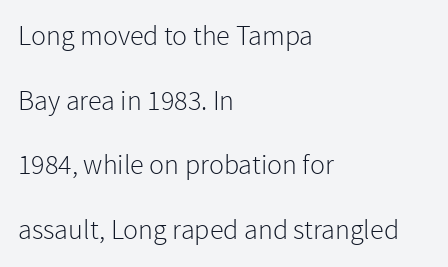
Q: Is the text bold? A: No.
Q: Is the text italic (slanted)? A: No, it is upright.
Q: Is the typeface a serif or a sans-serif typeface? A: Sans-serif.
Q: Is the text underlined? A: No.
Q: How is the paragraph aligned? A: Left-aligned.
Q: Is the spacing between letters normal or unusually wide? A: Normal.
Q: Is the spacing between lines tight, normal or loose? A: Loose.
Q: Width (condensed, normal, or wide)? A: Normal.
Q: Stroke contrast? A: Low.
Q: x-height? A: Medium.
Q: Monospaced? A: No.
